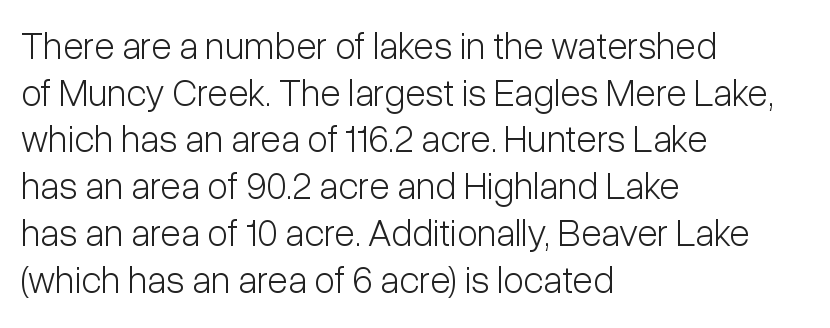
Q: Is the text bold? A: No.
Q: Is the text italic (slanted)? A: No, it is upright.
Q: Is the typeface a serif or a sans-serif typeface? A: Sans-serif.
Q: Is the text underlined? A: No.
Q: How is the paragraph aligned? A: Left-aligned.
Q: Is the spacing between letters normal or unusually wide? A: Normal.
Q: Width (condensed, normal, or wide)? A: Condensed.
Q: Stroke contrast? A: Low.
Q: x-height? A: Medium.
Q: Monospaced? A: No.
